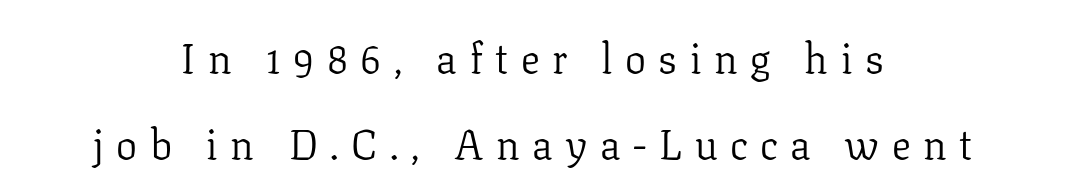
{"serif": "yes", "italic": "no", "bold": "no", "weight": "light", "width": "normal", "stroke_contrast": "low", "x_height": "medium", "monospaced": "no", "underline": "no", "align": "center", "line_spacing": "loose", "line_spacing_ratio": 2.05, "letter_spacing": "wide", "letter_spacing_em": 0.3, "glyph_px": 42}
